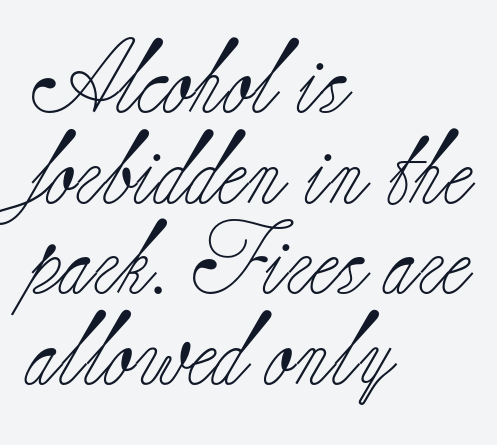
The image shows 73 px light serif type; set left-aligned, line spacing 1.24x, normal letter spacing, not underlined; low stroke contrast and a small x-height.
